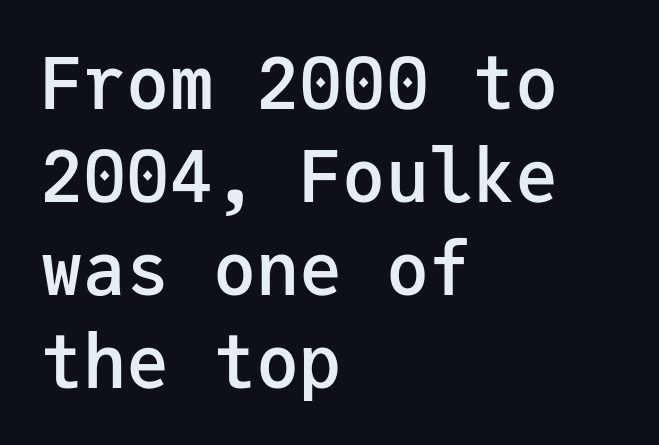
Q: Is the text bold? A: Semi-bold.
Q: Is the text italic (slanted)? A: No, it is upright.
Q: Is the typeface a serif or a sans-serif typeface? A: Sans-serif.
Q: Is the text underlined? A: No.
Q: How is the paragraph aligned? A: Left-aligned.
Q: Is the spacing between letters normal or unusually wide? A: Normal.
Q: Is the spacing between lines tight, normal or loose? A: Normal.
Q: Width (condensed, normal, or wide)? A: Normal.
Q: Stroke contrast? A: Low.
Q: x-height? A: Medium.
Q: Monospaced? A: Yes.
